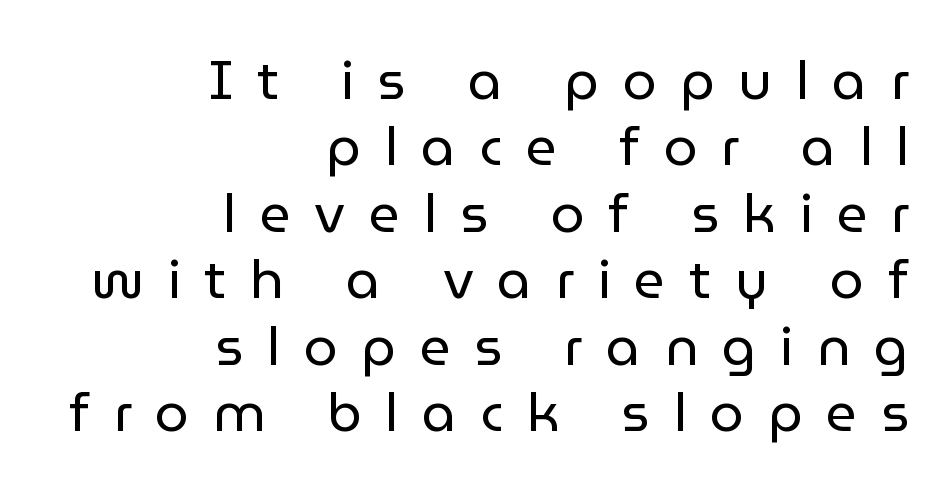
Q: Is the text bold? A: No.
Q: Is the text italic (slanted)? A: No, it is upright.
Q: Is the typeface a serif or a sans-serif typeface? A: Sans-serif.
Q: Is the text underlined? A: No.
Q: How is the paragraph aligned? A: Right-aligned.
Q: Is the spacing between letters normal or unusually wide? A: Unusually wide.
Q: Width (condensed, normal, or wide)? A: Normal.
Q: Stroke contrast? A: Low.
Q: x-height? A: Medium.
Q: Monospaced? A: No.
